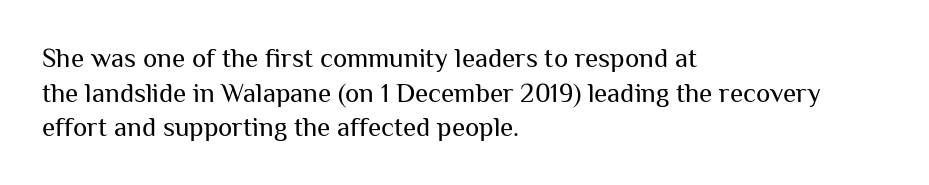
The block of text has a typical density, with ordinary space between rows. Which margin do the lines hug? The left one — the right edge is uneven. The space directly below the letters is spotless. This is the regular roman posture of the typeface. Does extra space separate the letters? No, they use regular spacing.
